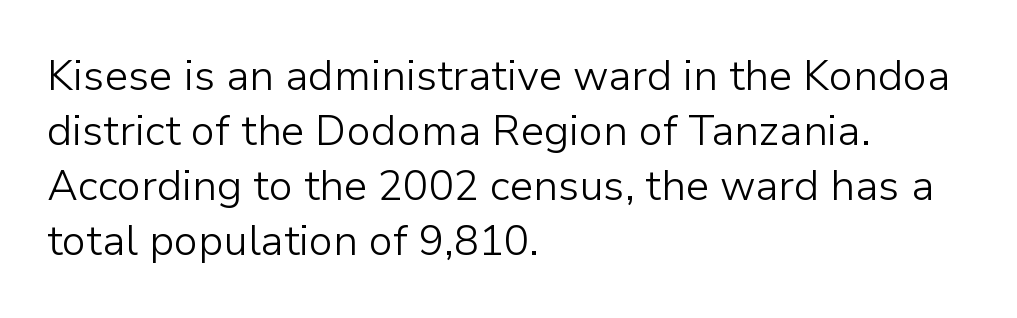
The image shows 42 px light sans-serif type, upright; set left-aligned, normal line spacing (1.31x), normal letter spacing, not underlined; low stroke contrast and a medium x-height.
